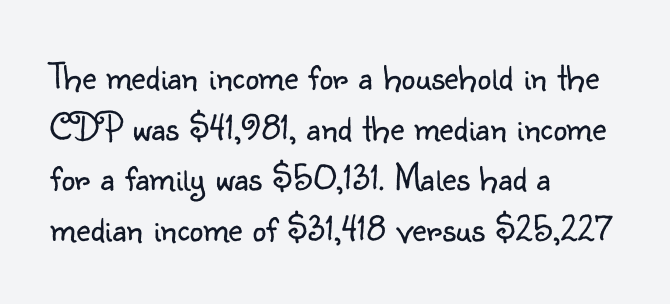
The image shows 39 px light sans-serif type, upright; set left-aligned, normal line spacing (1.3x), normal letter spacing, not underlined; low stroke contrast and a small x-height.
